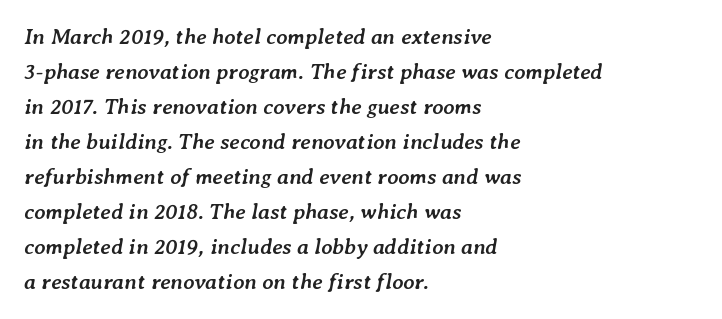
Nobody drew a line under any word here. Tracking here is standard; glyphs follow each other at the usual distance. The typesetter chose a ragged-right arrangement here. Heavy-handed strokes throughout: this text is bold. Is there much room between lines? A standard amount, neither cramped nor airy.
